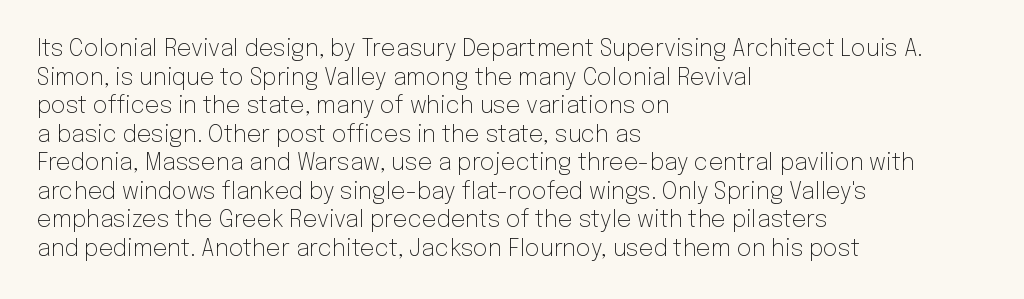
Q: Is the text bold? A: No.
Q: Is the text italic (slanted)? A: No, it is upright.
Q: Is the text underlined? A: No.
Q: How is the paragraph aligned? A: Left-aligned.
Q: Is the spacing between letters normal or unusually wide? A: Normal.
